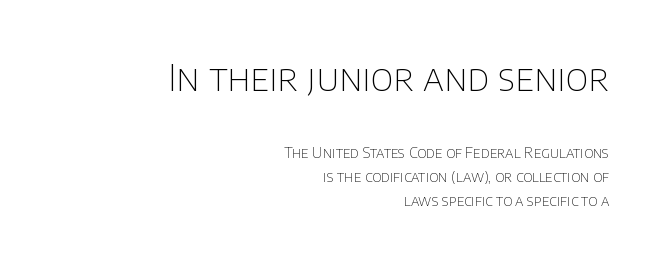
The image shows 37 px thin sans-serif type, upright; set right-aligned, normal line spacing (1.62x), normal letter spacing, not underlined; the first (top) block is 2.47x larger; low stroke contrast and a large x-height.
